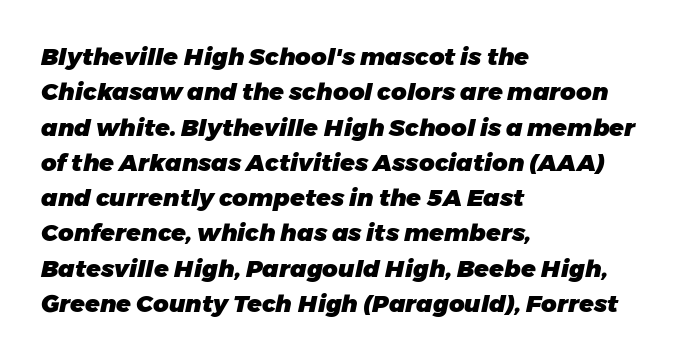
The text carries the slant typical of an italic or oblique font. Does the leading feel generous? No, just average. A classic flush-left, rag-right setting is used for this passage. The typesetting leans heavy: a genuine bold. Spacing between characters is what you'd get straight out of the box.
